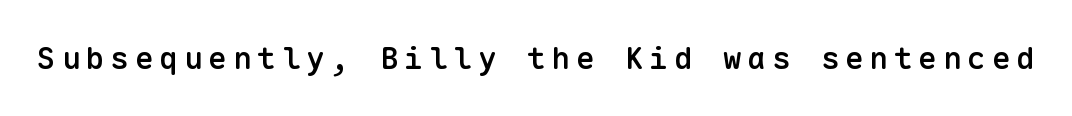
{"serif": "no", "italic": "no", "bold": "semi", "weight": "semibold", "width": "normal", "stroke_contrast": "low", "x_height": "medium", "monospaced": "yes", "underline": "no", "glyph_px": 31}
